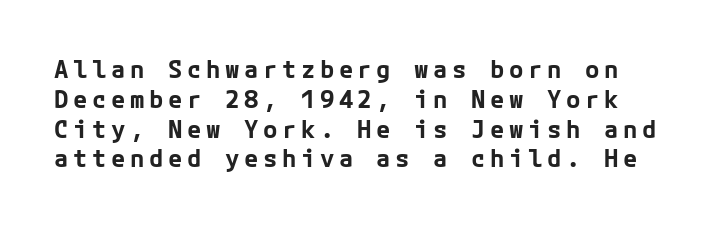
Q: Is the text bold? A: Yes.
Q: Is the text italic (slanted)? A: No, it is upright.
Q: Is the text underlined? A: No.
